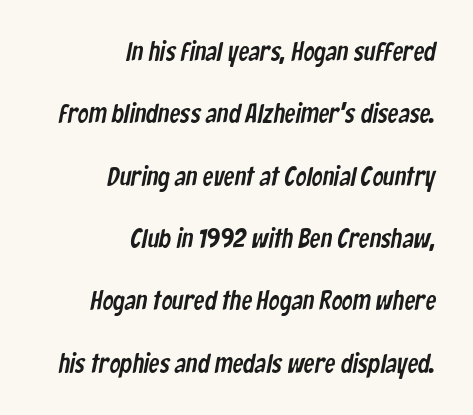
Horizontally, the lines are justified to the trailing edge only. What stands out about the letter spacing? Nothing — it is the standard amount. Bare-footed words on every line. Line spacing here is loose.
